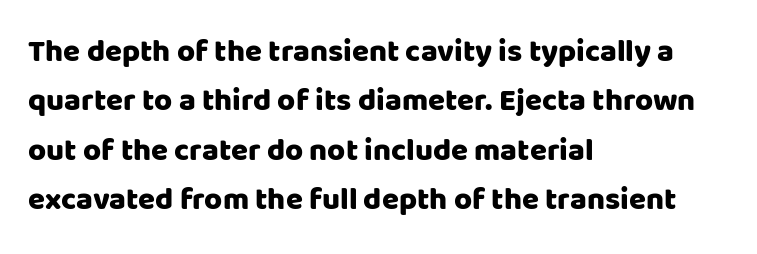
Q: Is the text italic (slanted)? A: No, it is upright.
Q: Is the typeface a serif or a sans-serif typeface? A: Sans-serif.
Q: Is the text underlined? A: No.
Q: How is the paragraph aligned? A: Left-aligned.
Q: Is the spacing between letters normal or unusually wide? A: Normal.
Q: Is the spacing between lines tight, normal or loose? A: Normal.
Q: Width (condensed, normal, or wide)? A: Normal.
Q: Stroke contrast? A: Low.
Q: x-height? A: Large.
Q: Monospaced? A: No.
